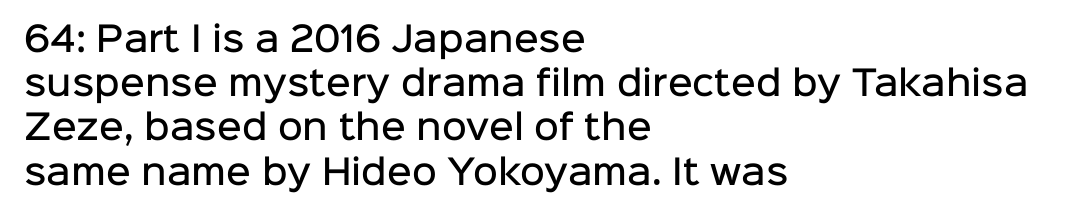
These lines are rendered in a variable-pitch font. If you drew a ruler down the left edge, every line would touch it. Glyph-to-glyph distance matches everyday printed text. Do the letters lean? They stand straight. Each new line begins a customary step beneath the previous one. Words float on clear page, feet unadorned.
